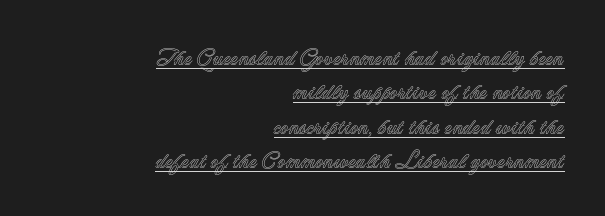
Q: Is the text italic (slanted)? A: Yes.
Q: Is the text underlined? A: Yes.
Q: How is the paragraph aligned? A: Right-aligned.
Q: Is the spacing between letters normal or unusually wide? A: Normal.
Q: Is the spacing between lines tight, normal or loose? A: Normal.
